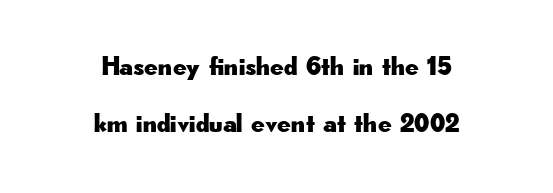
Casual observation: everything's sitting right in the middle. Compared with typical body copy, the letter spacing here is the same. No word sits above an underline. Ascenders rise straight up at ninety degrees.
